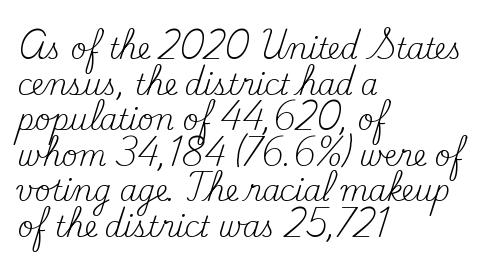
{"serif": "yes", "bold": "no", "weight": "regular", "width": "normal", "stroke_contrast": "medium", "x_height": "small", "monospaced": "no", "underline": "no", "align": "left", "line_spacing": "normal", "line_spacing_ratio": 1.27, "letter_spacing": "normal", "letter_spacing_em": 0.0, "glyph_px": 28}
